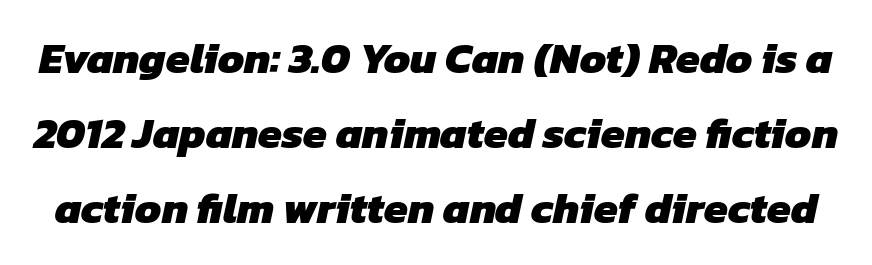
{"serif": "no", "bold": "yes", "weight": "heavy", "width": "normal", "stroke_contrast": "low", "x_height": "medium", "monospaced": "no", "underline": "no", "line_spacing_ratio": 1.74, "letter_spacing": "normal", "letter_spacing_em": 0.0, "glyph_px": 43}
